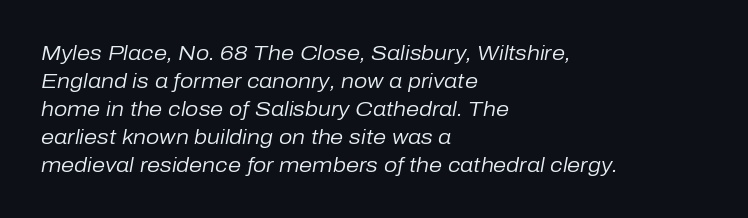
Stems here are at most as thick as an everyday book face. Does the copy run flush right? No — it runs flush left. Vertically, the passage feels balanced, rows spaced as you'd expect. Words appear dense and cohesive because spacing is normal. Characters are canted at an angle relative to the baseline's perpendicular.
